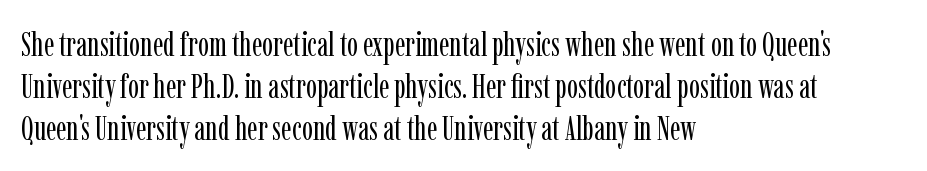
The image shows 33 px regular-weight, condensed serif type, upright; set left-aligned, normal line spacing (1.28x), normal letter spacing, not underlined; low stroke contrast and a medium x-height.
